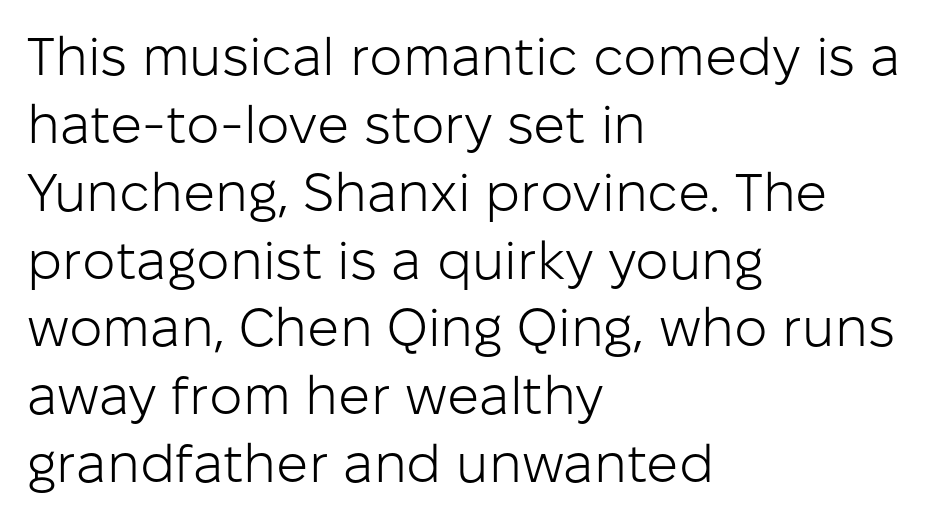
Every character sits straight up, as roman type does. This sample has the flowing, uneven cadence of proportional lettering. No extra ink here — the face is not bold. Plain, unruled lines of type. Tracking value appears to be zero — textbook default spacing. Evenly set lines give the paragraph a standard silhouette.
